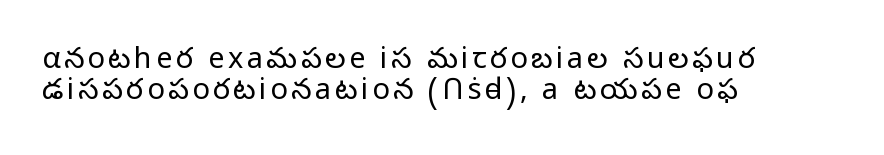
The image shows 29 px light sans-serif type, upright; set left-aligned, tight line spacing (1.06x), not underlined; low stroke contrast and a medium x-height.
